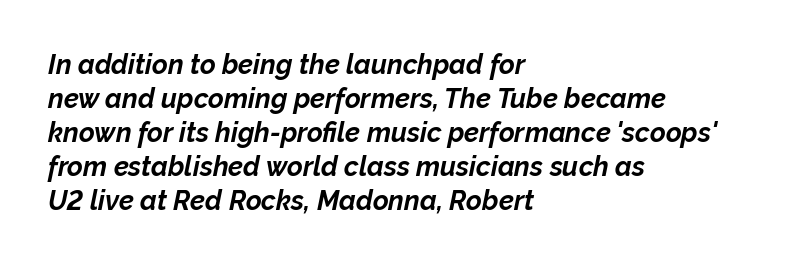
Plenty of ink on the page — the face is bold. The glyphs look as if they've been sheared to an angle. Characters follow at the spacing the type designer built in. Alignment: flush left. Decoration check: the copy has no underline.
